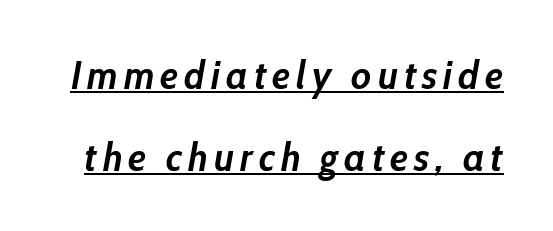
Emphasis is given by a line drawn under the lettering. The strokes are fattened all the way to bold. Think of a printed novel: that variable character pitch is what you see here. If you measured baseline to baseline, you'd find a long distance.
